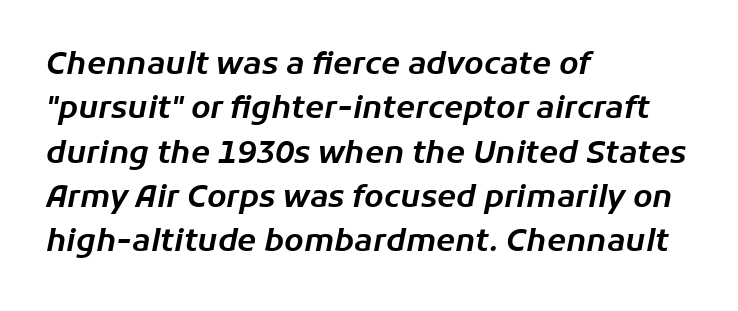
Is this a fixed-width face? No — the glyphs have proportional, varying widths. Glance below the letters and you will spot only blank space. Tracking value appears to be zero — textbook default spacing. Tall strokes in this sample are angled rather than plumb. The ragged edge is on the right, which tells us the setting is flush left.
